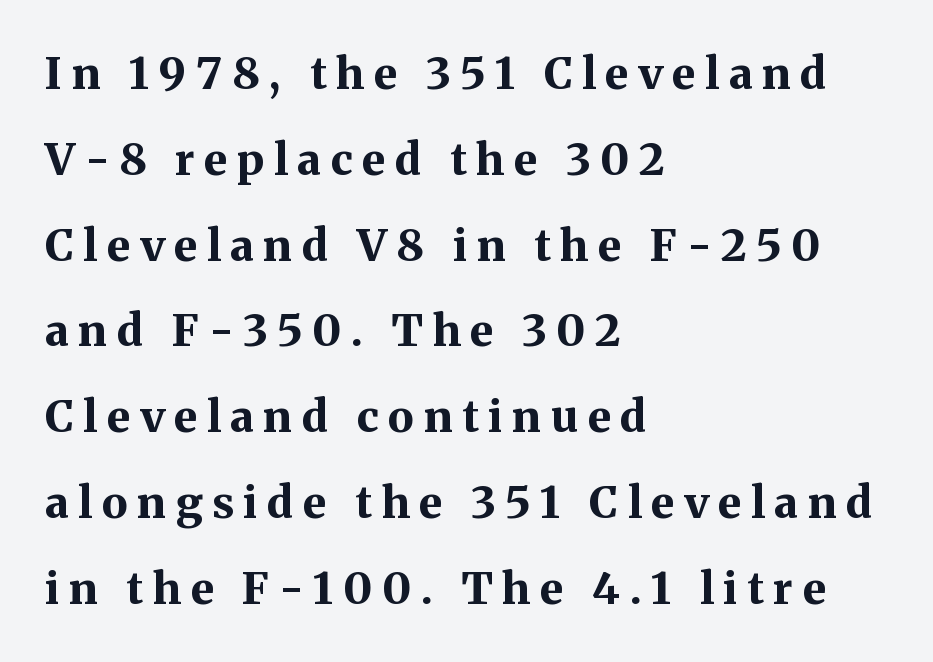
Compared with a centered layout, this one pins lines to the left instead. These lines are rendered in a variable-pitch font. Tracking value appears strongly positive — letters spread wide. The space beneath each line is pristine and unruled.
